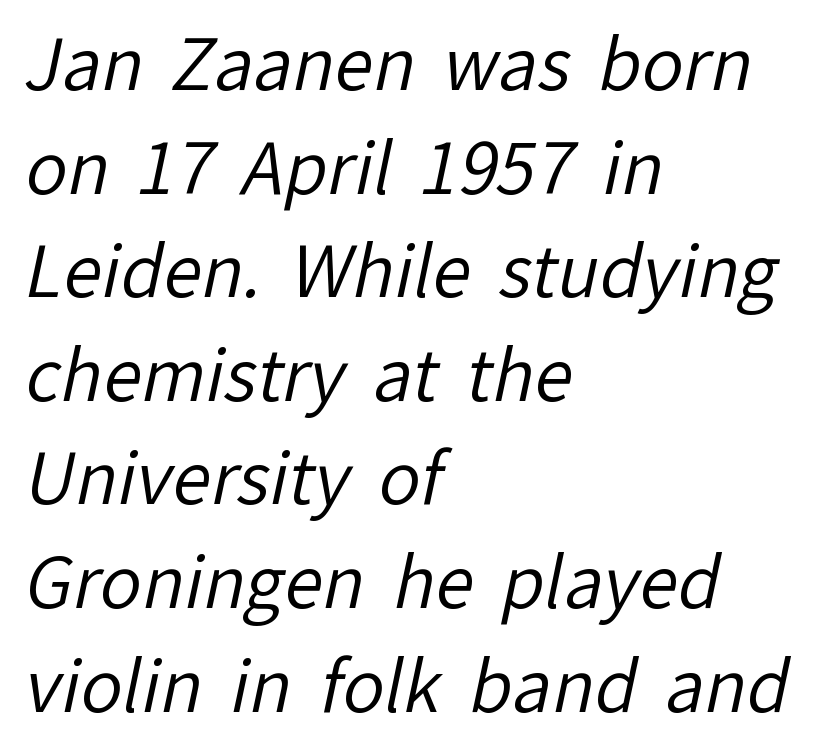
Q: Is the text bold? A: No.
Q: Is the typeface a serif or a sans-serif typeface? A: Sans-serif.
Q: Is the text underlined? A: No.
Q: How is the paragraph aligned? A: Left-aligned.
Q: Is the spacing between letters normal or unusually wide? A: Normal.
Q: Is the spacing between lines tight, normal or loose? A: Normal.
Q: Width (condensed, normal, or wide)? A: Normal.
Q: Stroke contrast? A: Low.
Q: x-height? A: Medium.
Q: Monospaced? A: No.
